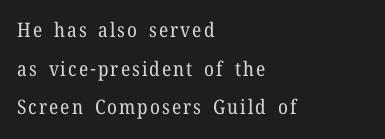
The image shows 20 px text type, upright; set left-aligned, loose line spacing (1.93x), not underlined.
